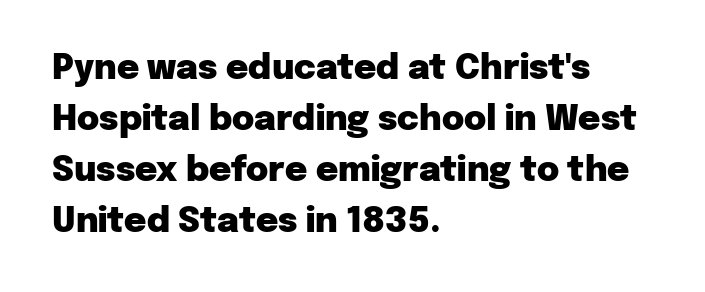
{"serif": "no", "italic": "no", "bold": "yes", "weight": "heavy", "width": "normal", "stroke_contrast": "low", "x_height": "medium", "monospaced": "no", "underline": "no", "align": "left", "line_spacing": "normal", "line_spacing_ratio": 1.5, "letter_spacing": "normal", "letter_spacing_em": 0.0, "glyph_px": 34}
